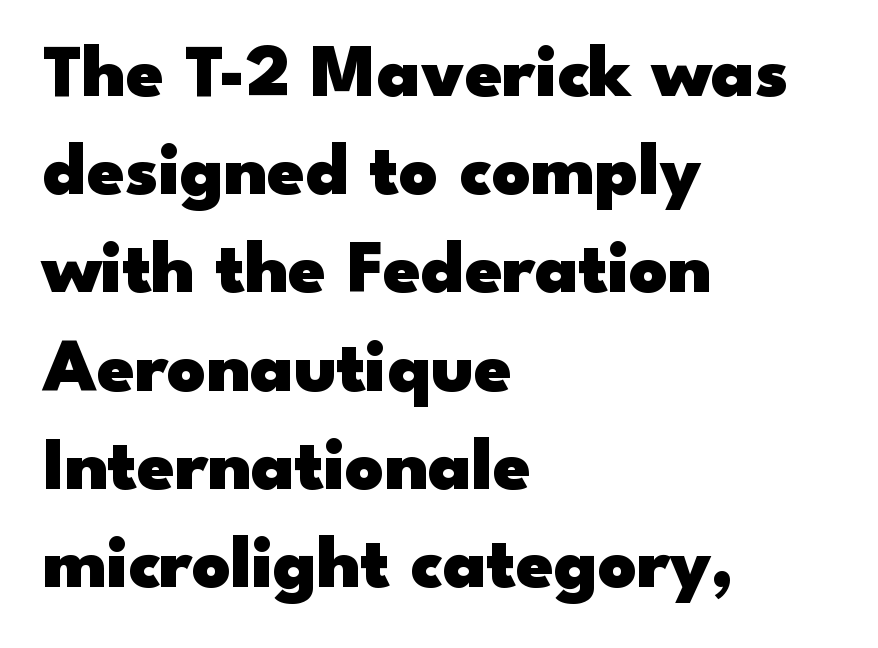
You could not count columns in this text — the font is proportionally spaced. Every row of glyphs begins at an identical x-position on the left. Does the type have serifs? No, each stem ends abruptly. The rendering uses a moderate line-height, typical for paragraphs.
